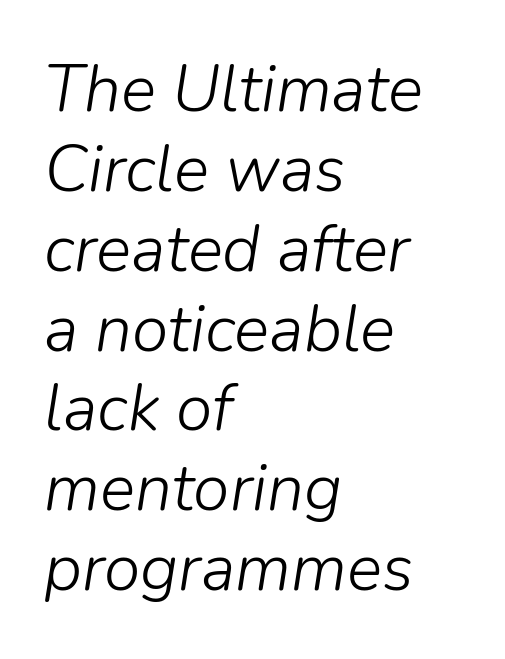
{"italic": "yes", "lean": "right", "slant_degrees": 9, "bold": "no", "weight": "light", "width": "normal", "stroke_contrast": "low", "x_height": "medium", "monospaced": "no", "underline": "no", "align": "left", "line_spacing_ratio": 1.21, "letter_spacing": "normal", "letter_spacing_em": 0.0, "glyph_px": 66}
